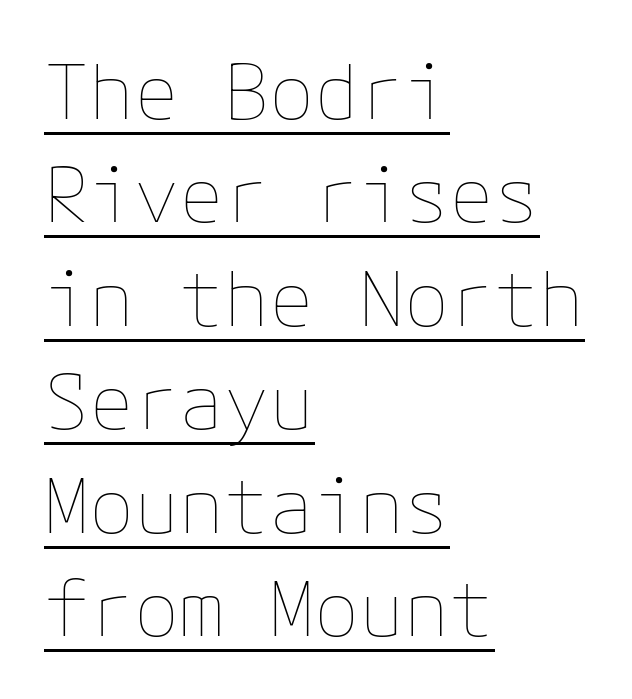
The leading is moderate, giving the passage an even texture. The passage shown is not bold in any degree. Every word sits above its own underline. The font's upright variant was chosen for this text. Caption: multi-line text, flush left, ragged right. Students, note that the glyphs here touch the page at normal intervals.
